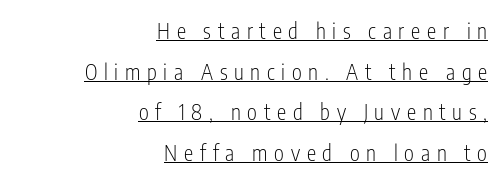
{"italic": "no", "bold": "no", "underline": "yes", "align": "right", "line_spacing": "loose", "line_spacing_ratio": 1.94, "letter_spacing": "wide", "letter_spacing_em": 0.32, "glyph_px": 21}
